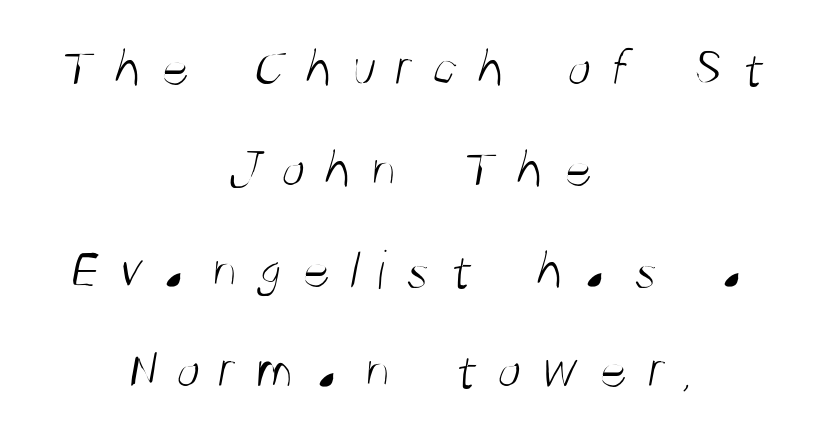
{"serif": "no", "bold": "no", "weight": "light", "width": "condensed", "stroke_contrast": "medium", "x_height": "large", "monospaced": "no", "underline": "no", "align": "center", "line_spacing_ratio": 1.8, "letter_spacing": "wide", "letter_spacing_em": 0.33, "glyph_px": 56}
